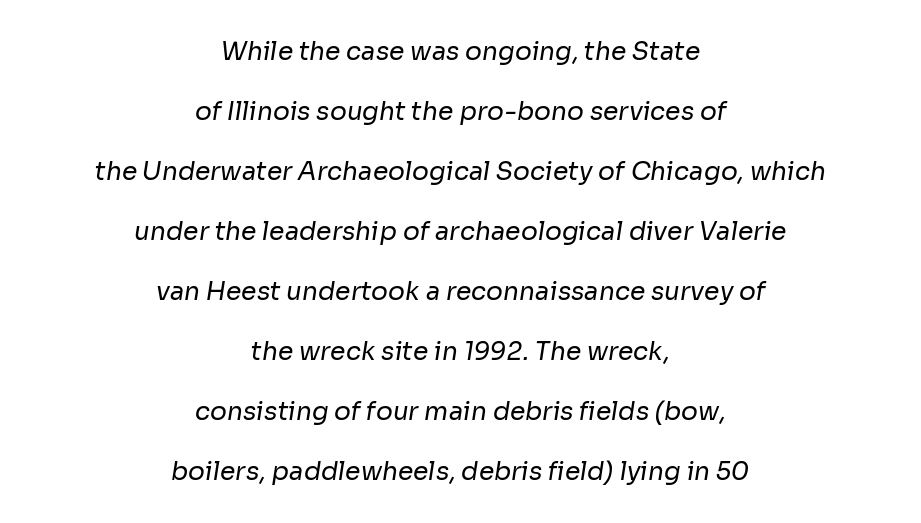
Successive baselines arrive slowly, with a big drop between each. Letters have the restrained weight of plain body copy at most. Each word holds together tightly as a unit, with standard inter-letter gaps. A student would call this center alignment; a typographer would say set centered. No word sits above an underline.
